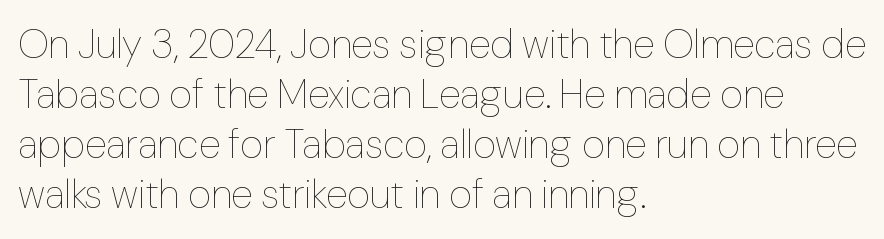
Q: Is the text bold? A: No.
Q: Is the text italic (slanted)? A: No, it is upright.
Q: Is the text underlined? A: No.
Q: How is the paragraph aligned? A: Left-aligned.
Q: Is the spacing between letters normal or unusually wide? A: Normal.
Q: Is the spacing between lines tight, normal or loose? A: Normal.
Q: Width (condensed, normal, or wide)? A: Normal.
Q: Stroke contrast? A: Low.
Q: x-height? A: Medium.
Q: Monospaced? A: No.
